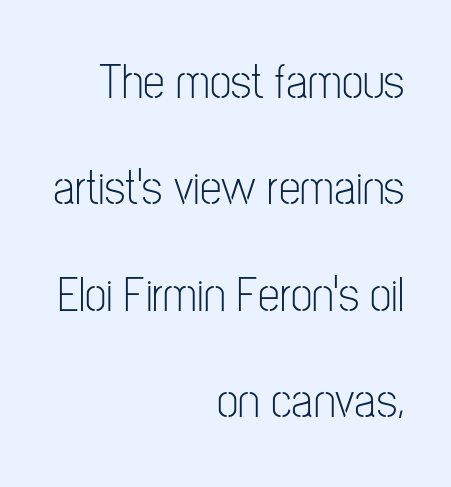
Q: Is the text bold? A: No.
Q: Is the text italic (slanted)? A: No, it is upright.
Q: Is the typeface a serif or a sans-serif typeface? A: Sans-serif.
Q: Is the text underlined? A: No.
Q: How is the paragraph aligned? A: Right-aligned.
Q: Is the spacing between letters normal or unusually wide? A: Normal.
Q: Is the spacing between lines tight, normal or loose? A: Loose.
Q: Width (condensed, normal, or wide)? A: Condensed.
Q: Stroke contrast? A: Low.
Q: x-height? A: Medium.
Q: Monospaced? A: No.
